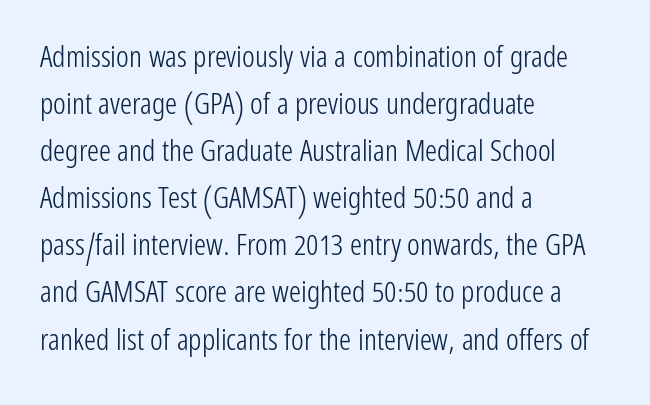
Q: Is the text bold? A: No.
Q: Is the text italic (slanted)? A: No, it is upright.
Q: Is the typeface a serif or a sans-serif typeface? A: Sans-serif.
Q: Is the text underlined? A: No.
Q: How is the paragraph aligned? A: Left-aligned.
Q: Is the spacing between letters normal or unusually wide? A: Normal.
Q: Is the spacing between lines tight, normal or loose? A: Normal.
Q: Width (condensed, normal, or wide)? A: Condensed.
Q: Stroke contrast? A: Low.
Q: x-height? A: Medium.
Q: Monospaced? A: No.
